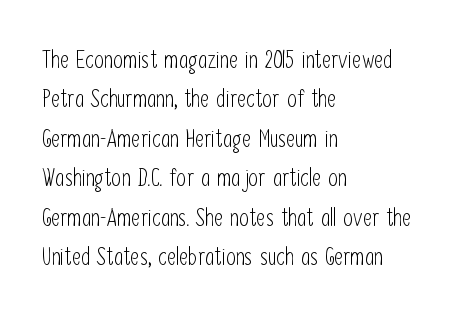
{"italic": "no", "bold": "no", "underline": "no", "align": "left", "line_spacing": "normal", "line_spacing_ratio": 1.58, "letter_spacing": "normal", "letter_spacing_em": 0.0, "glyph_px": 25}
